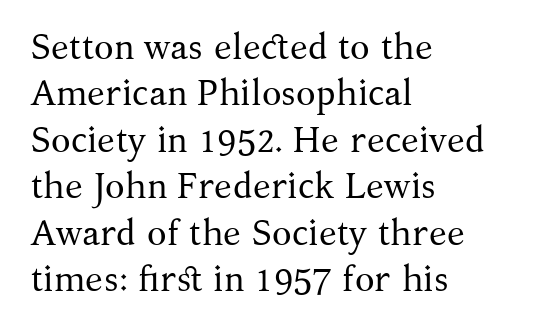
The image shows 36 px regular-weight serif type, upright; set left-aligned, normal line spacing (1.29x), normal letter spacing, not underlined; medium stroke contrast and a medium x-height.
